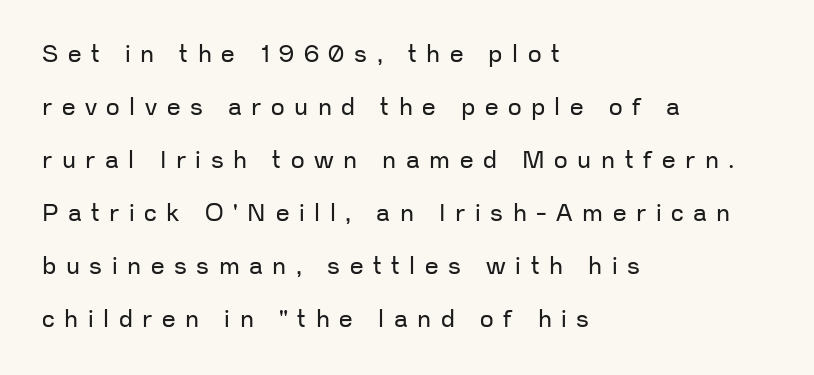
Q: Is the text bold? A: No.
Q: Is the text italic (slanted)? A: No, it is upright.
Q: Is the text underlined? A: No.
Q: How is the paragraph aligned? A: Left-aligned.
Q: Is the spacing between letters normal or unusually wide? A: Unusually wide.
Q: Is the spacing between lines tight, normal or loose? A: Loose.
